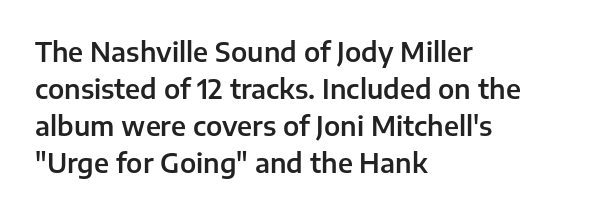
{"italic": "no", "underline": "no", "align": "left", "line_spacing": "normal", "line_spacing_ratio": 1.42, "letter_spacing": "normal", "letter_spacing_em": 0.0, "glyph_px": 26}
